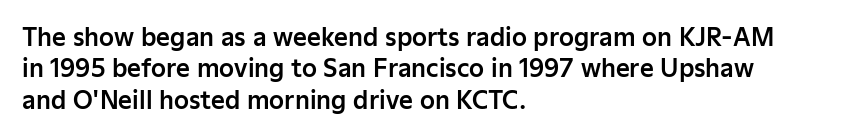
Here the glyphs are tracked normally, forming tight word shapes. Type without underlining. A roman cut, with each character standing at attention. A classic flush-left, rag-right setting is used for this passage.
